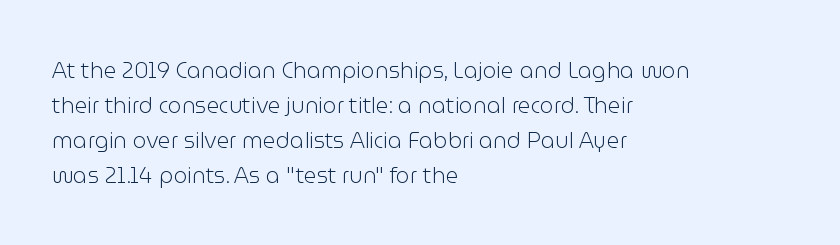
The image shows 22 px text type, upright; set left-aligned, normal line spacing (1.59x), normal letter spacing, not underlined.
